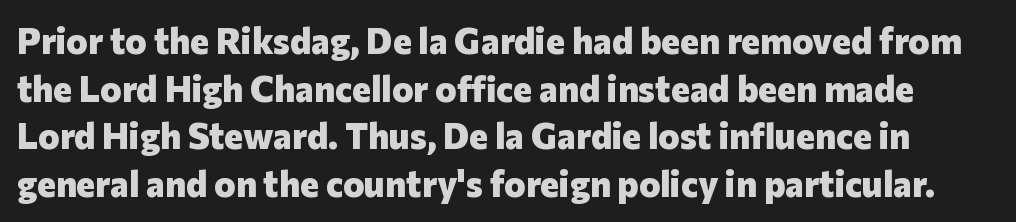
The letters advance in unequal steps, a hallmark of proportional type. Type without underlining. Its strokes are broad and dark, the hallmark of bold type. This rendering employs a face without finishing strokes, i.e., a sans-serif.
